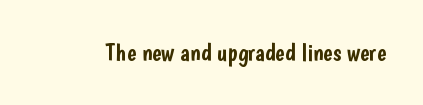
Q: Is the text italic (slanted)? A: No, it is upright.
Q: Is the text underlined? A: No.
Q: Is the spacing between letters normal or unusually wide? A: Normal.
